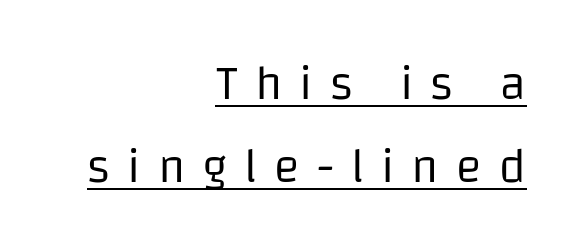
Q: Is the text bold? A: No.
Q: Is the text italic (slanted)? A: No, it is upright.
Q: Is the typeface a serif or a sans-serif typeface? A: Sans-serif.
Q: Is the text underlined? A: Yes.
Q: How is the paragraph aligned? A: Right-aligned.
Q: Is the spacing between letters normal or unusually wide? A: Unusually wide.
Q: Width (condensed, normal, or wide)? A: Normal.
Q: Stroke contrast? A: Low.
Q: x-height? A: Large.
Q: Monospaced? A: No.
